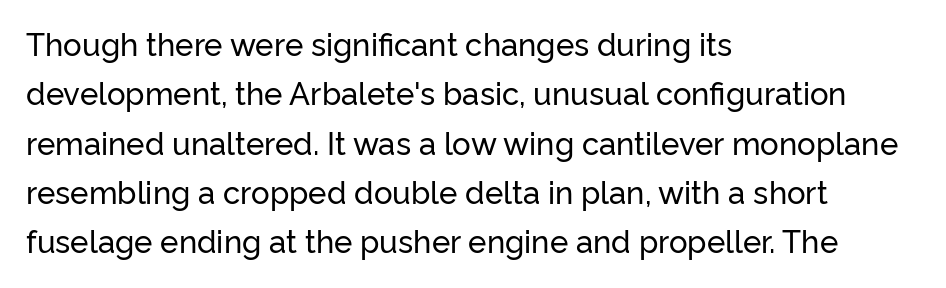
{"serif": "no", "italic": "no", "width": "normal", "stroke_contrast": "low", "x_height": "medium", "monospaced": "no", "underline": "no", "align": "left", "line_spacing": "normal", "line_spacing_ratio": 1.59, "letter_spacing": "normal", "letter_spacing_em": 0.0, "glyph_px": 31}
